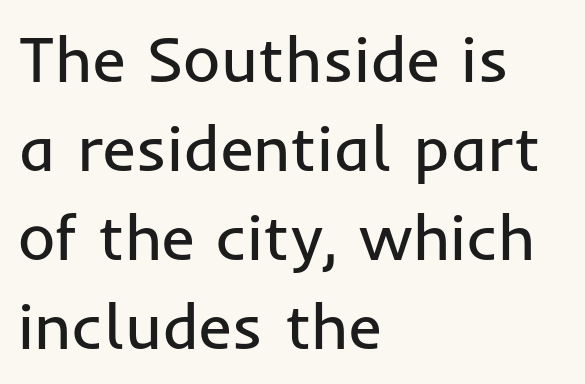
The image shows 64 px regular-weight sans-serif type, upright; set left-aligned, normal line spacing (1.39x), normal letter spacing, not underlined; low stroke contrast and a medium x-height.
